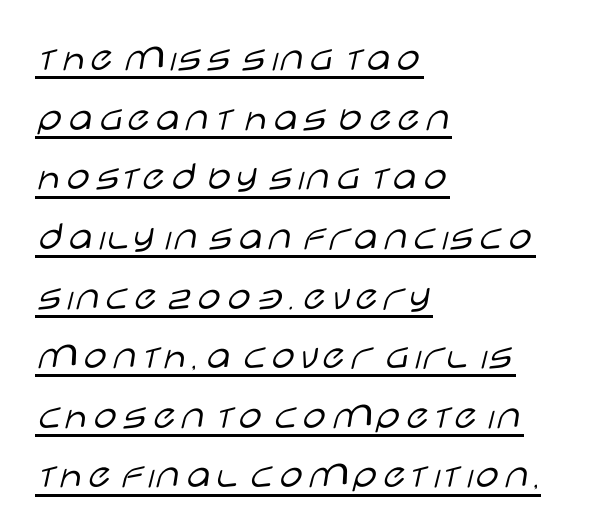
The image shows 42 px light, wide sans-serif type; set left-aligned, normal line spacing (1.42x), normal letter spacing, underlined; low stroke contrast and a large x-height.
